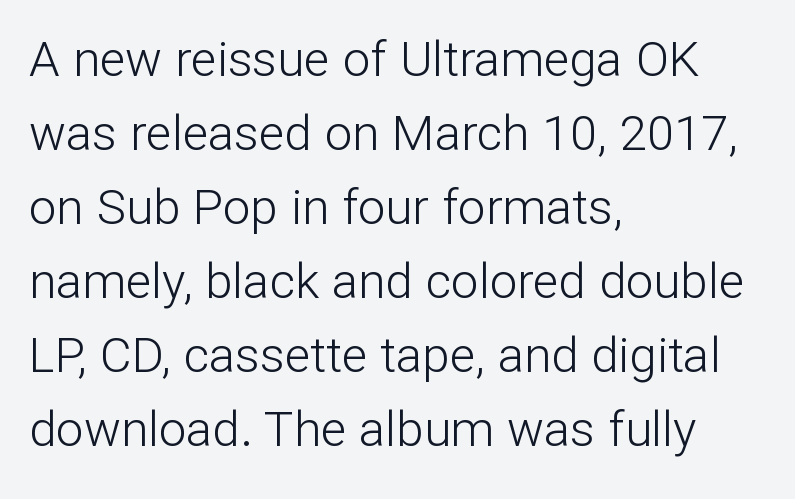
The specimen omits any rule beneath the text block's lines. Stems here are at most as thick as an everyday book face. Which margin do the lines hug? The left one — the right edge is uneven. This sample uses plain, unmodified letter spacing. Rendered with straight, roman letterforms.
